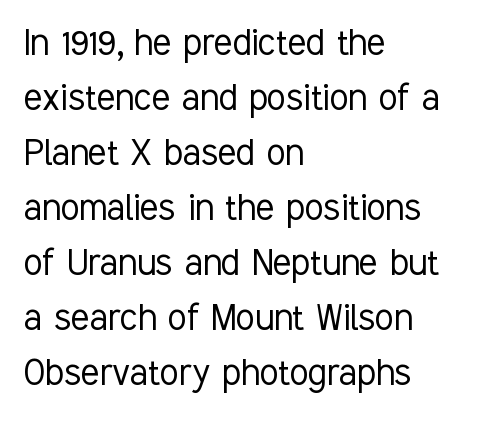
How are the letters spaced? Ordinarily, with no added tracking. Is there much room between lines? A standard amount, neither cramped nor airy. Glance below the letters and you will spot only blank space. The letters stand straight up with perfectly vertical stems.
